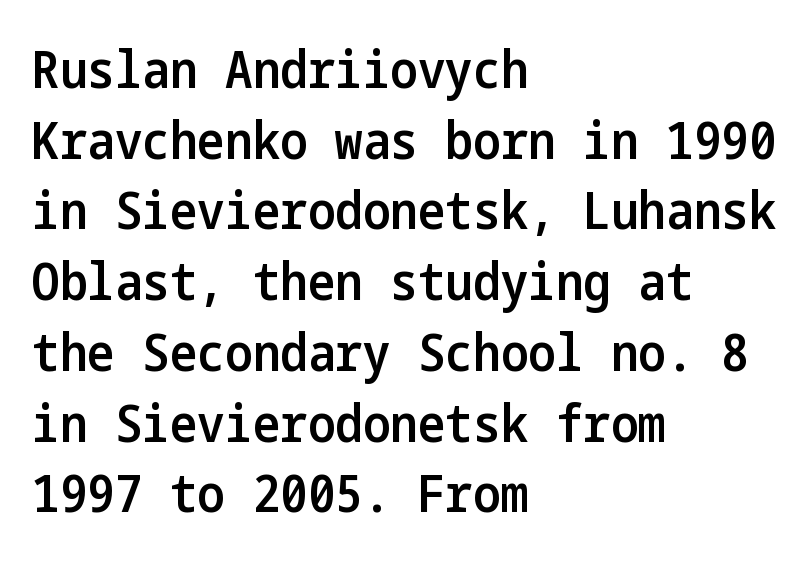
{"serif": "no", "italic": "no", "bold": "semi", "weight": "semibold", "width": "condensed", "stroke_contrast": "low", "x_height": "medium", "underline": "no", "align": "left", "line_spacing": "normal", "line_spacing_ratio": 1.36, "letter_spacing": "normal", "letter_spacing_em": 0.0, "glyph_px": 52}
